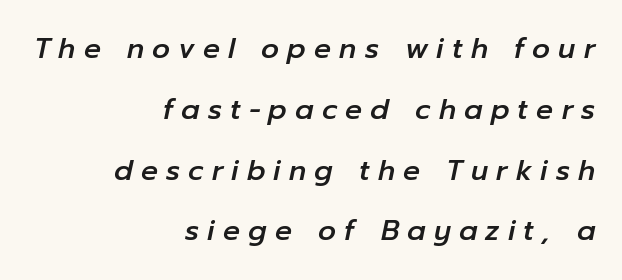
Quick note: interline space is abundant. Caption: expanded tracking, letters set apart. Any mark beneath the type? The region is blank. All the whitespace from short lines collects on the left. Looks like regular typesetting: each glyph gets only the width it needs.
